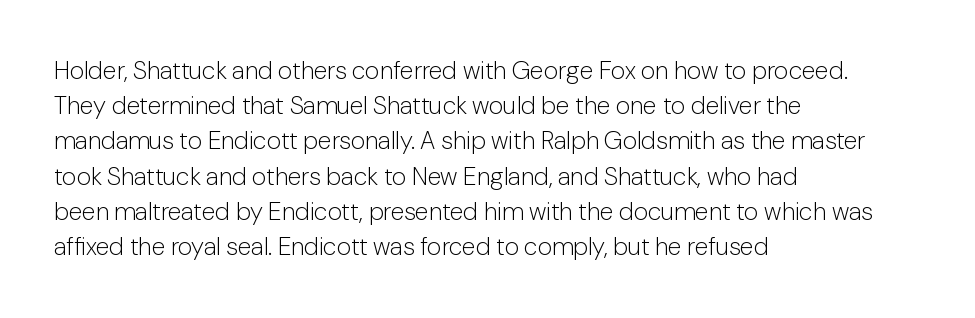
Q: Is the text bold? A: No.
Q: Is the text italic (slanted)? A: No, it is upright.
Q: Is the text underlined? A: No.
Q: How is the paragraph aligned? A: Left-aligned.
Q: Is the spacing between letters normal or unusually wide? A: Normal.
Q: Is the spacing between lines tight, normal or loose? A: Normal.
